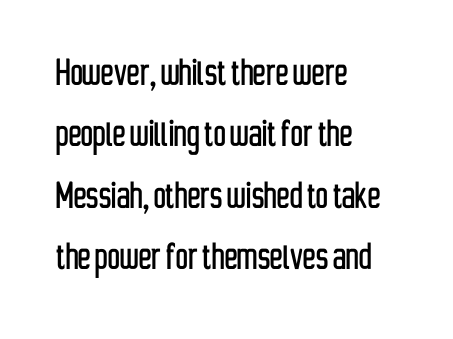
Q: Is the text italic (slanted)? A: No, it is upright.
Q: Is the typeface a serif or a sans-serif typeface? A: Sans-serif.
Q: Is the text underlined? A: No.
Q: How is the paragraph aligned? A: Left-aligned.
Q: Is the spacing between letters normal or unusually wide? A: Normal.
Q: Is the spacing between lines tight, normal or loose? A: Normal.
Q: Width (condensed, normal, or wide)? A: Condensed.
Q: Stroke contrast? A: Low.
Q: x-height? A: Medium.
Q: Monospaced? A: No.
